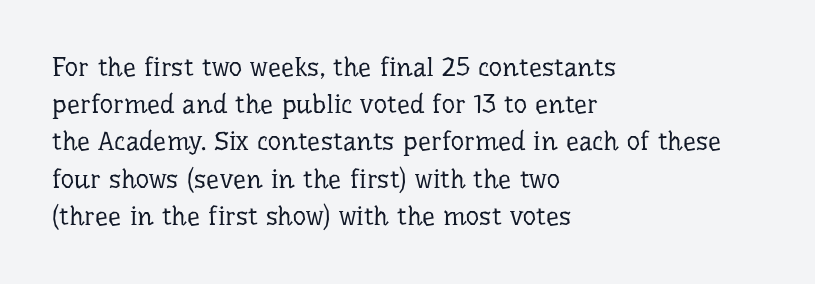
The rendering anchors every line to the left-hand side. A clean baseline with only descenders dipping below it. No chunkiness to these letters — they're not bold. Leading matches the norm, producing a regular column. Ascenders rise straight up at ninety degrees. Nobody touched the tracking dial on this one.
